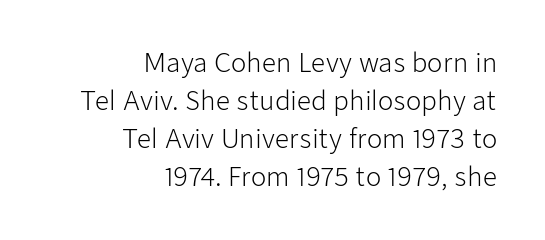
The strokes carry an ordinary text weight at most. The typography opts for an upright posture over an oblique one. The rendering keeps characters at their native spacing. Each line ends at the same right margin while the left side varies.
